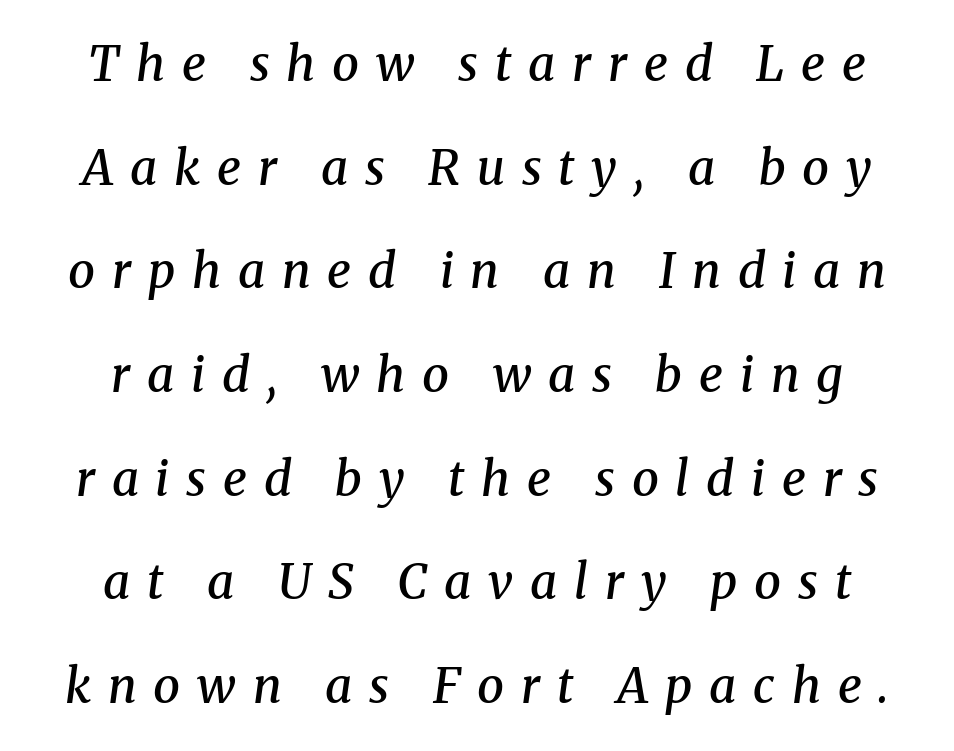
Q: Is the text bold? A: Semi-bold.
Q: Is the text italic (slanted)? A: Yes, it leans right by about 8 degrees.
Q: Is the typeface a serif or a sans-serif typeface? A: Serif.
Q: Is the text underlined? A: No.
Q: How is the paragraph aligned? A: Centered.
Q: Is the spacing between letters normal or unusually wide? A: Unusually wide.
Q: Is the spacing between lines tight, normal or loose? A: Loose.
Q: Width (condensed, normal, or wide)? A: Normal.
Q: Stroke contrast? A: Medium.
Q: x-height? A: Medium.
Q: Monospaced? A: No.
